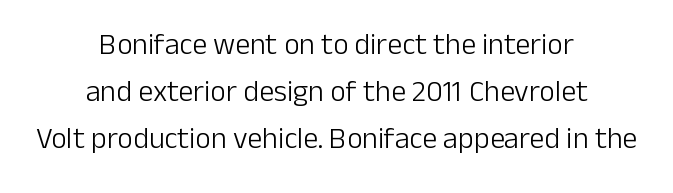
{"serif": "no", "italic": "no", "bold": "no", "weight": "light", "width": "normal", "stroke_contrast": "low", "x_height": "medium", "monospaced": "no", "underline": "no", "align": "center", "line_spacing": "normal", "line_spacing_ratio": 1.57, "letter_spacing": "normal", "letter_spacing_em": 0.0, "glyph_px": 30}
